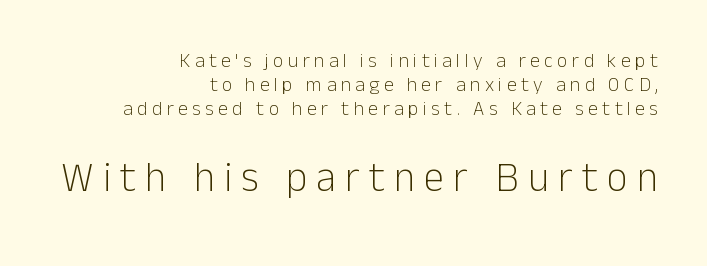
{"serif": "no", "italic": "no", "bold": "no", "weight": "light", "width": "normal", "stroke_contrast": "low", "x_height": "medium", "monospaced": "no", "underline": "no", "align": "right", "line_spacing_ratio": 1.21, "letter_spacing": "wide", "letter_spacing_em": 0.22, "larger_block": "second", "size_ratio": 2.05, "glyph_px": 41}
